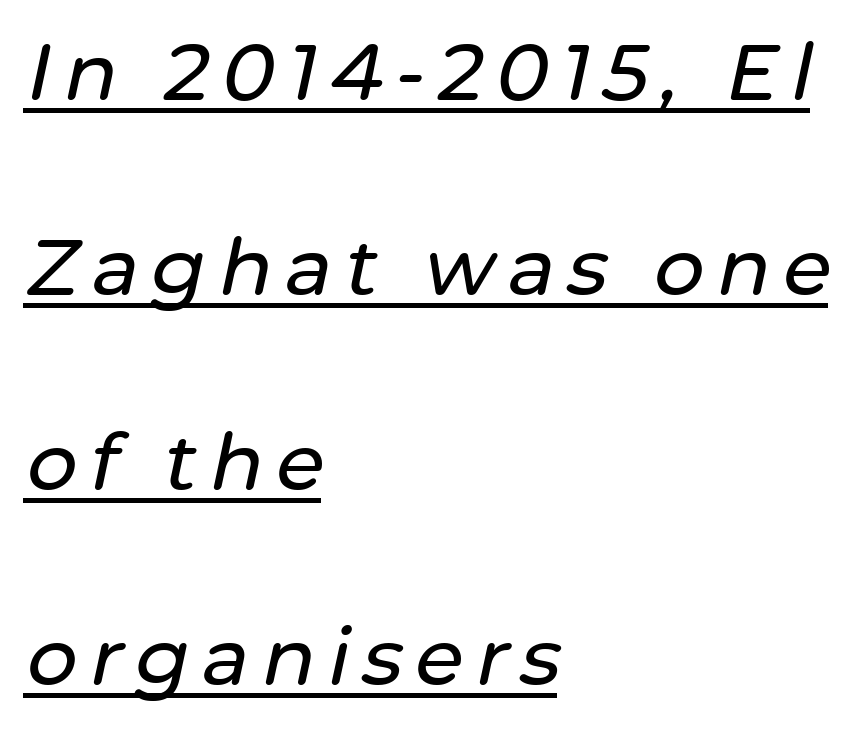
The specimen reads as italic at a glance. All the whitespace from short lines collects on the right. What's the leading like? Stretched, with rows far apart. You could not count columns in this text — the font is proportionally spaced. Like a heading marked for emphasis, these lines bear an underscore.
